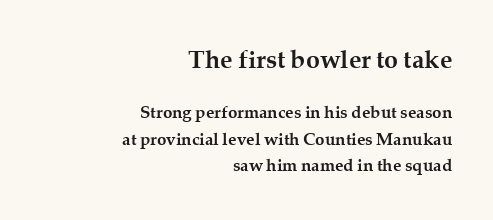
The image shows 25 px bold type, upright; set right-aligned, normal line spacing (1.54x), normal letter spacing, not underlined; the first (top) block is 1.47x larger.
